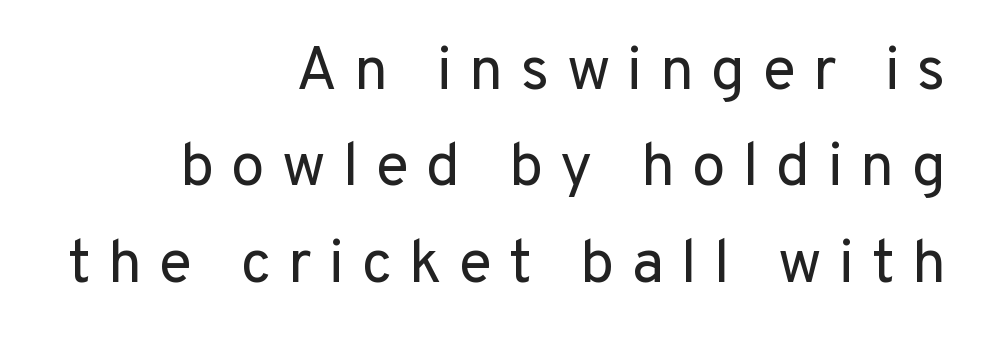
The image shows 61 px regular-weight sans-serif type, upright; set right-aligned, normal line spacing (1.58x), unusually wide letter spacing (+0.28 em), not underlined; low stroke contrast and a medium x-height.
